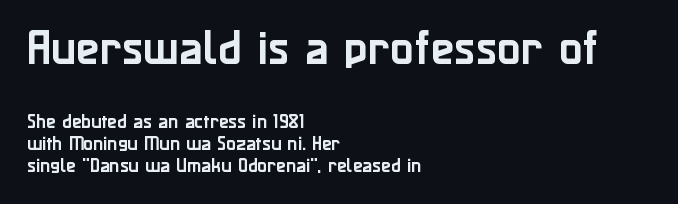
The image shows 39 px sans-serif type, upright; set left-aligned, normal line spacing (1.38x), normal letter spacing, not underlined; the first (top) block is 2.44x larger; low stroke contrast and a medium x-height.
